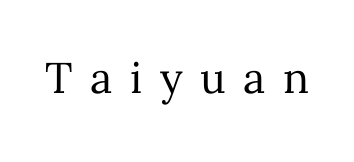
Q: Is the text bold? A: No.
Q: Is the text italic (slanted)? A: No, it is upright.
Q: Is the text underlined? A: No.
Q: Is the spacing between letters normal or unusually wide? A: Unusually wide.
Q: Width (condensed, normal, or wide)? A: Normal.
Q: Stroke contrast? A: Medium.
Q: x-height? A: Medium.
Q: Monospaced? A: No.
